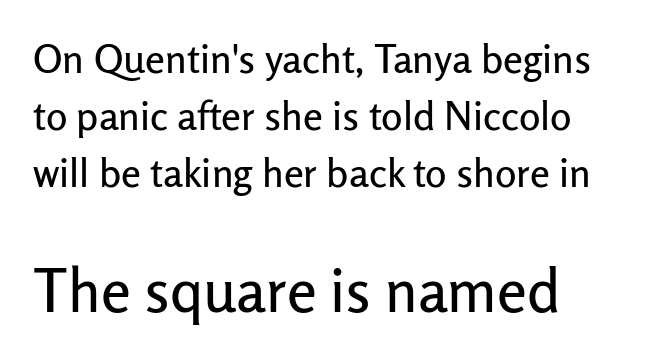
Q: Is the text italic (slanted)? A: No, it is upright.
Q: Is the typeface a serif or a sans-serif typeface? A: Sans-serif.
Q: Is the text underlined? A: No.
Q: How is the paragraph aligned? A: Left-aligned.
Q: Is the spacing between letters normal or unusually wide? A: Normal.
Q: Is the spacing between lines tight, normal or loose? A: Normal.
Q: Which block of text is set in a larger size, the first (top) or the second (bottom)? A: The second (bottom) one.
Q: Width (condensed, normal, or wide)? A: Normal.
Q: Stroke contrast? A: Low.
Q: x-height? A: Medium.
Q: Monospaced? A: No.
